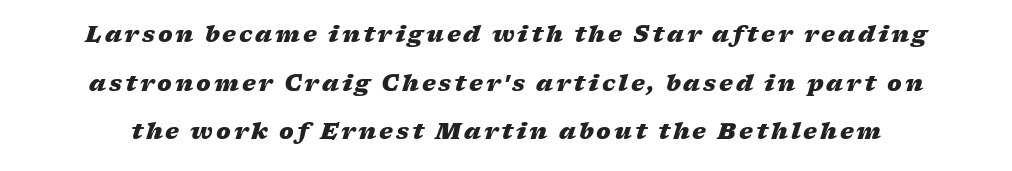
The image shows 22 px bold type, italic (leaning right); set loose line spacing (2.21x), not underlined.
